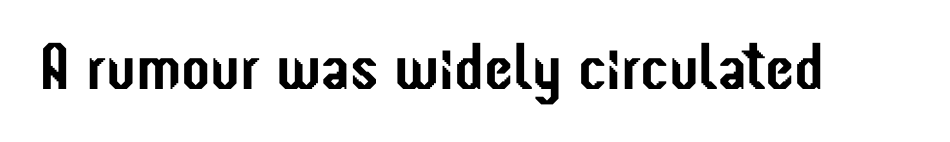
Observe the ordinary spacing: letters are neighbours, not strangers. The specimen omits any rule beneath the text block's lines. This is roman type, the default non-slanted kind. Varying glyph widths throughout — classic text-font behaviour. Nope, no serifs anywhere on these letters.
